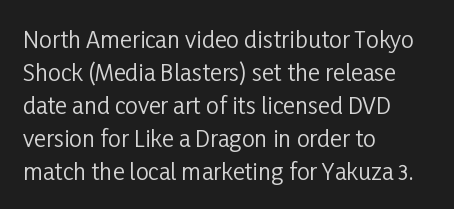
{"italic": "no", "bold": "no", "underline": "no", "align": "left", "line_spacing": "normal", "line_spacing_ratio": 1.43, "letter_spacing": "normal", "letter_spacing_em": 0.0, "glyph_px": 23}
